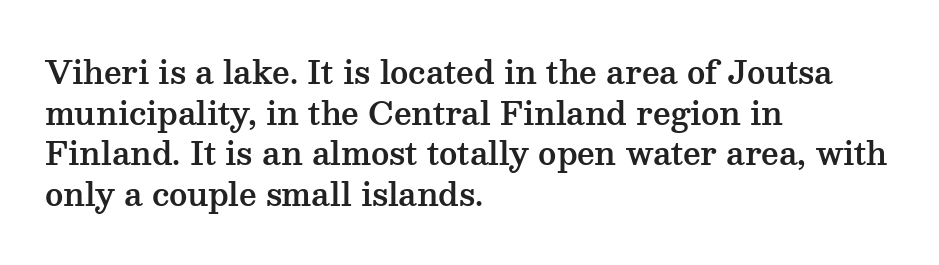
The image shows 31 px wide serif type, upright; set left-aligned, normal line spacing (1.31x), normal letter spacing, not underlined; medium stroke contrast and a medium x-height.
